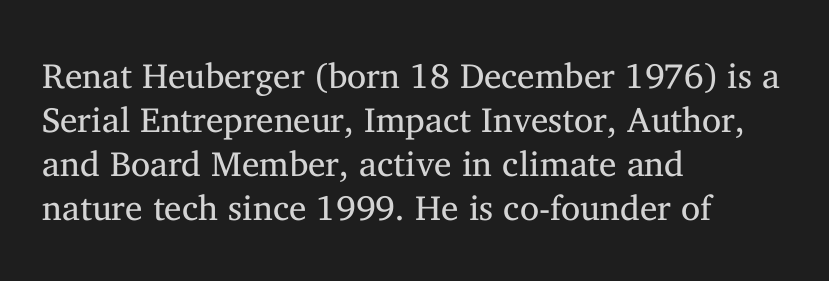
{"serif": "yes", "italic": "no", "bold": "no", "weight": "regular", "width": "normal", "stroke_contrast": "medium", "x_height": "medium", "monospaced": "no", "underline": "no", "align": "left", "line_spacing": "normal", "line_spacing_ratio": 1.26, "letter_spacing": "normal", "letter_spacing_em": 0.0, "glyph_px": 35}
